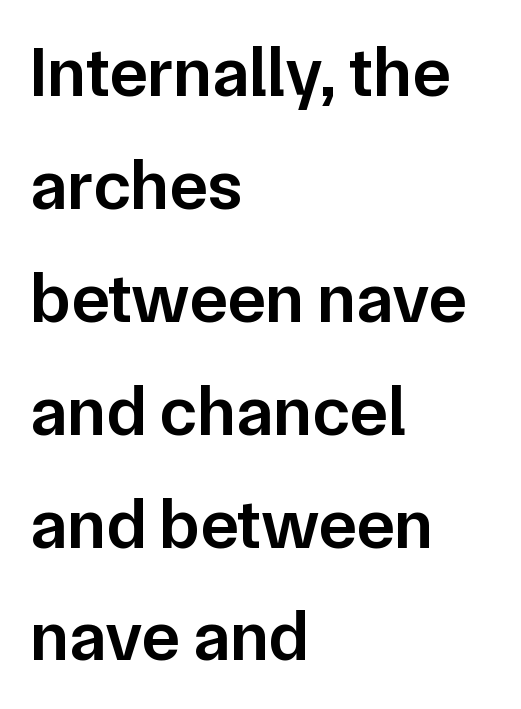
Q: Is the text bold? A: Semi-bold.
Q: Is the text italic (slanted)? A: No, it is upright.
Q: Is the typeface a serif or a sans-serif typeface? A: Sans-serif.
Q: Is the text underlined? A: No.
Q: How is the paragraph aligned? A: Left-aligned.
Q: Is the spacing between letters normal or unusually wide? A: Normal.
Q: Is the spacing between lines tight, normal or loose? A: Normal.
Q: Width (condensed, normal, or wide)? A: Normal.
Q: Stroke contrast? A: Low.
Q: x-height? A: Medium.
Q: Monospaced? A: No.
